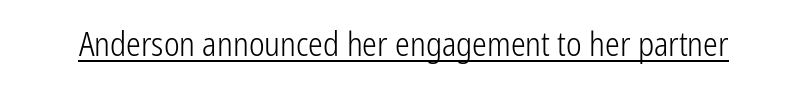
{"serif": "no", "italic": "no", "bold": "no", "weight": "light", "width": "condensed", "stroke_contrast": "low", "x_height": "medium", "monospaced": "no", "underline": "yes", "letter_spacing": "normal", "letter_spacing_em": 0.0, "glyph_px": 33}
